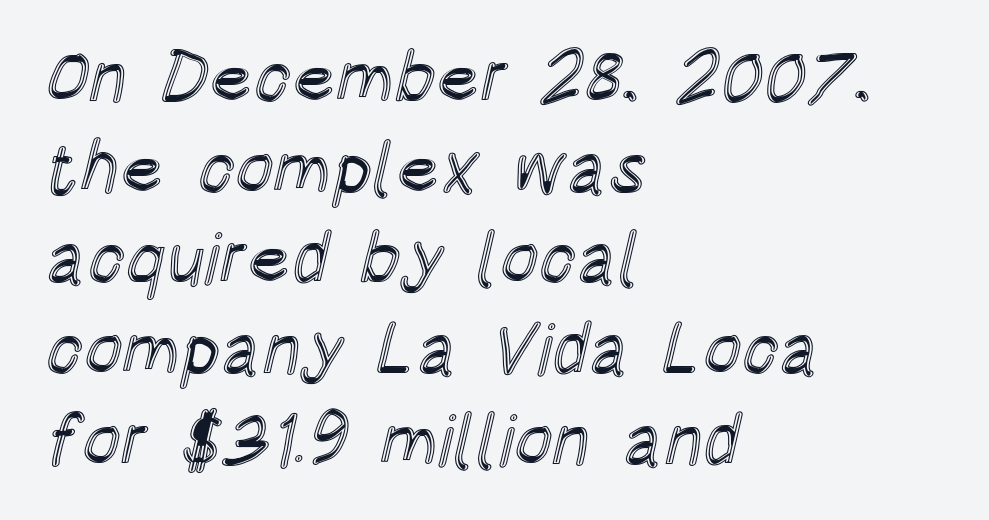
Looks like regular typesetting: each glyph gets only the width it needs. Horizontal alignment here is leftward, the default for most running prose. Compared with typical body copy, the letter spacing here is the same. Honestly, the row spacing looks completely unremarkable.
